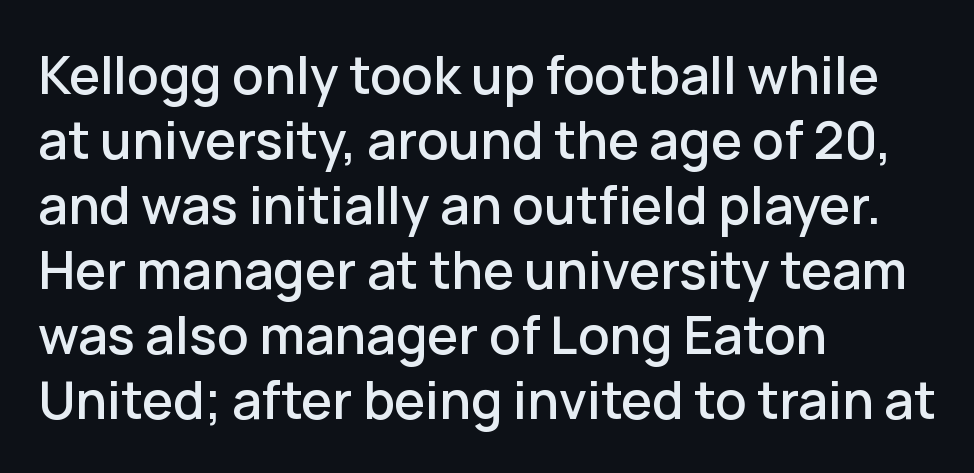
Each new line begins a customary step beneath the previous one. Words appear dense and cohesive because spacing is normal. Check under the words: just untouched page. You could not count columns in this text — the font is proportionally spaced. No italicization has been applied; the sample stays upright. The rendering anchors every line to the left-hand side.
